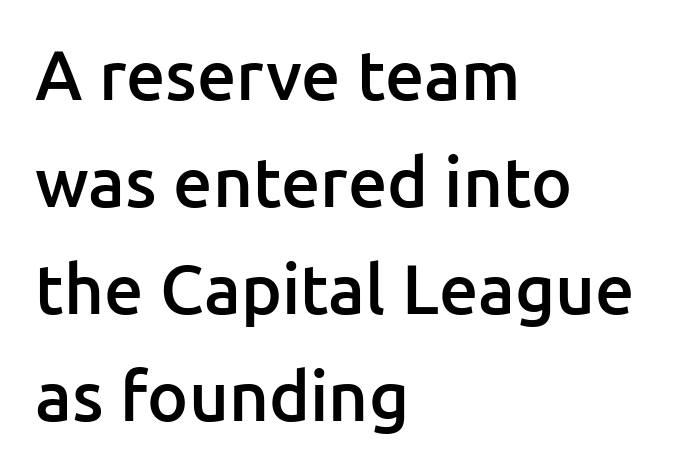
Q: Is the text bold? A: Semi-bold.
Q: Is the text italic (slanted)? A: No, it is upright.
Q: Is the typeface a serif or a sans-serif typeface? A: Sans-serif.
Q: Is the text underlined? A: No.
Q: How is the paragraph aligned? A: Left-aligned.
Q: Is the spacing between letters normal or unusually wide? A: Normal.
Q: Is the spacing between lines tight, normal or loose? A: Normal.
Q: Width (condensed, normal, or wide)? A: Normal.
Q: Stroke contrast? A: Low.
Q: x-height? A: Medium.
Q: Monospaced? A: No.
